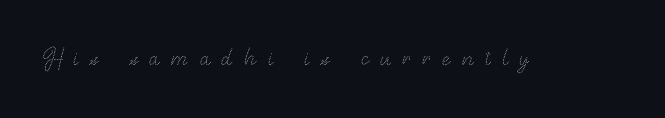
{"bold": "no", "weight": "thin", "width": "normal", "stroke_contrast": "medium", "x_height": "small", "monospaced": "no", "underline": "no", "letter_spacing": "wide", "letter_spacing_em": 0.37, "glyph_px": 31}
